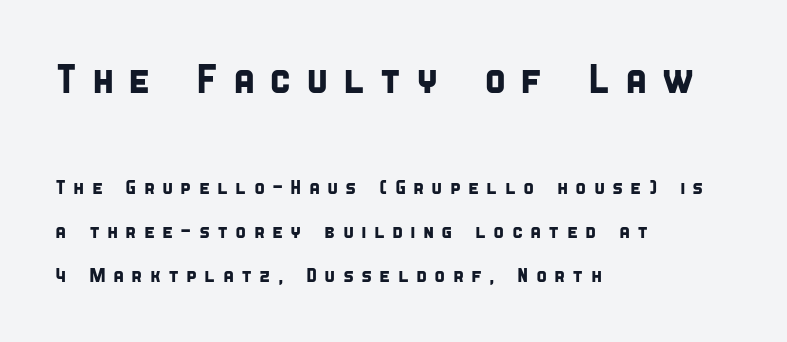
{"serif": "no", "width": "condensed", "stroke_contrast": "low", "x_height": "large", "monospaced": "no", "underline": "no", "align": "left", "line_spacing": "loose", "line_spacing_ratio": 2.2, "letter_spacing": "wide", "letter_spacing_em": 0.35, "larger_block": "first", "size_ratio": 2.0, "glyph_px": 40}
